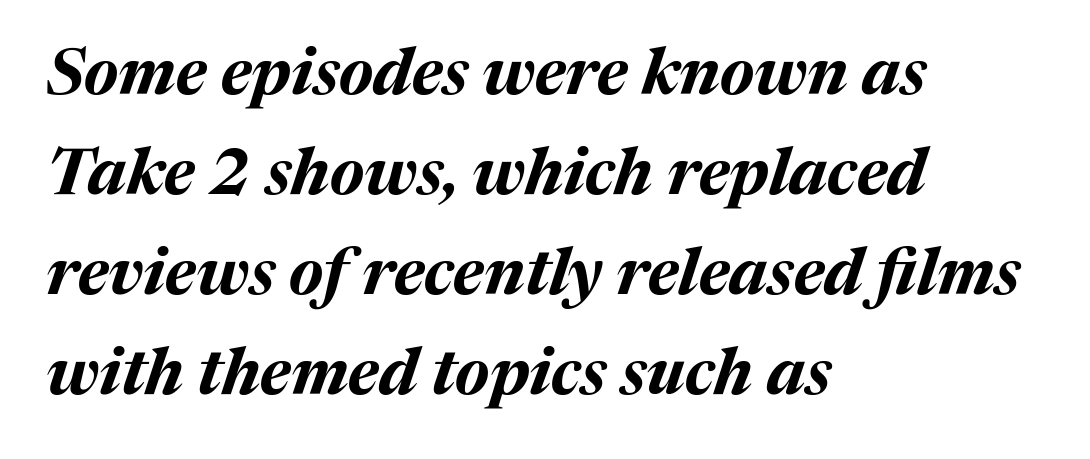
Decoration check: the copy has no underline. The typesetter chose a ragged-right arrangement here. The line-height multiplier appears to be the usual default. Spacing verdict: proportional, widths tailored to each character.
